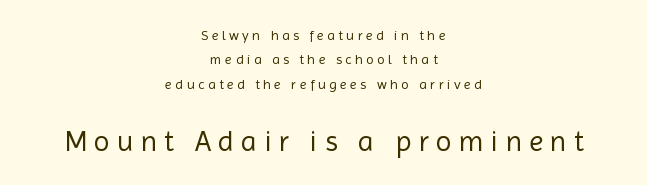
{"serif": "no", "italic": "no", "bold": "no", "weight": "regular", "width": "normal", "x_height": "medium", "monospaced": "no", "underline": "no", "align": "center", "line_spacing_ratio": 1.75, "letter_spacing": "wide", "letter_spacing_em": 0.24, "larger_block": "second", "size_ratio": 2.07, "glyph_px": 29}
